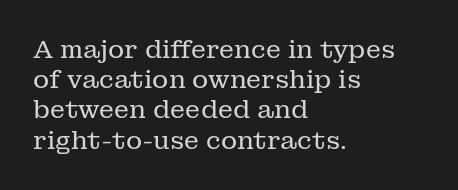
In terms of posture, this sample is upright. The rendering keeps characters at their native spacing. Caption: face not bold, strokes unweighted. The string is rendered with underlining switched off. Horizontal alignment here is leftward, the default for most running prose.
